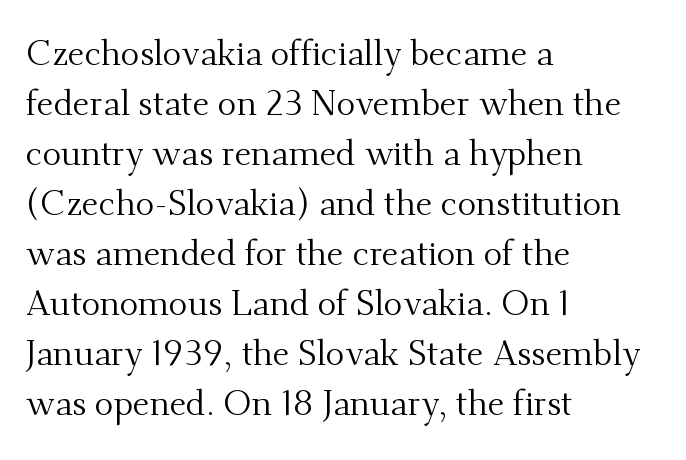
{"serif": "yes", "italic": "no", "bold": "no", "weight": "regular", "width": "normal", "stroke_contrast": "medium", "x_height": "small", "monospaced": "no", "underline": "no", "align": "left", "line_spacing": "normal", "line_spacing_ratio": 1.43, "letter_spacing": "normal", "letter_spacing_em": 0.0, "glyph_px": 35}
